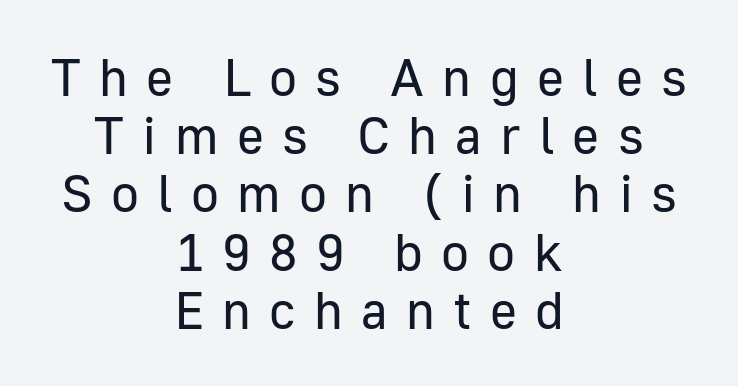
This sample uses a sans-serif face. The setting favours the middle, as headings and verse often do. Honestly, the letter spacing is so wide it's the main thing you notice. Words float on clear page, feet unadorned. Do the characters align in a grid? No, the font is proportional. Summary of weight: not heavy and not bold.
